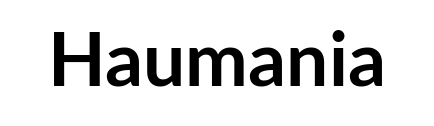
The image shows 75 px semibold sans-serif type, upright; set normal letter spacing, not underlined; low stroke contrast and a medium x-height.
